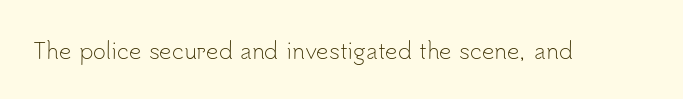
The space directly below the letters is spotless. Quick note: not italic, upright. The line texture is even and compact thanks to regular tracking. These glyphs show unthickened strokes, regular width or finer.
